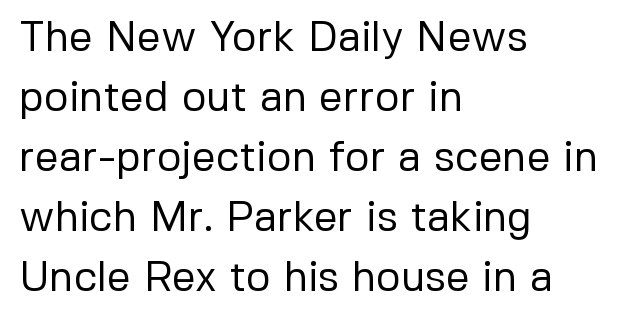
Think of a printed novel: that variable character pitch is what you see here. No word sits above an underline. A typesetter would label this face a sans. Nobody touched the tracking dial on this one.
